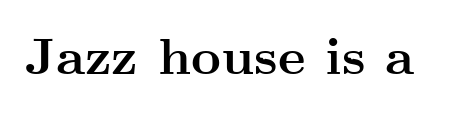
Strong, thick strokes mark this as bold type. Honestly, there is no underline to notice here at all. A serif font was chosen for this passage. The axis of the letterforms is exactly vertical. How are the letters spaced? Ordinarily, with no added tracking. Each letter keeps its own natural width here, so spacing adapts to shape.
